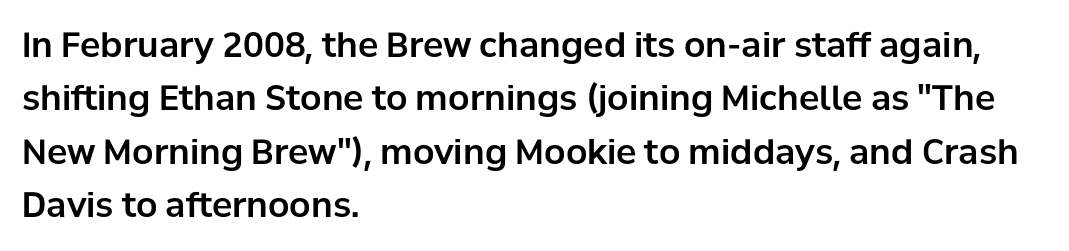
Q: Is the text italic (slanted)? A: No, it is upright.
Q: Is the typeface a serif or a sans-serif typeface? A: Sans-serif.
Q: Is the text underlined? A: No.
Q: How is the paragraph aligned? A: Left-aligned.
Q: Is the spacing between letters normal or unusually wide? A: Normal.
Q: Is the spacing between lines tight, normal or loose? A: Normal.
Q: Width (condensed, normal, or wide)? A: Normal.
Q: Stroke contrast? A: Low.
Q: x-height? A: Medium.
Q: Monospaced? A: No.
